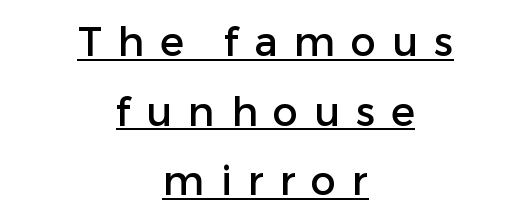
The tracking jumps out immediately: characters are airy and widely separated. These lines are rendered in a variable-pitch font. Every character sits straight up, as roman type does. Looks like someone drew a line under every word here. This is sans-serif lettering, the kind often seen on screens and signage. The rag falls on both sides of this text block equally.
